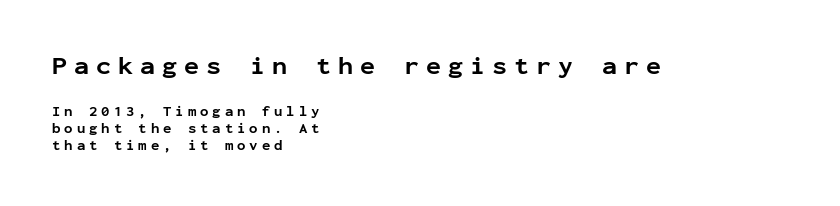
The image shows 25 px bold type, upright; set left-aligned, line spacing 1.23x, unusually wide letter spacing (+0.28 em), not underlined; the first (top) block is 1.79x larger.
